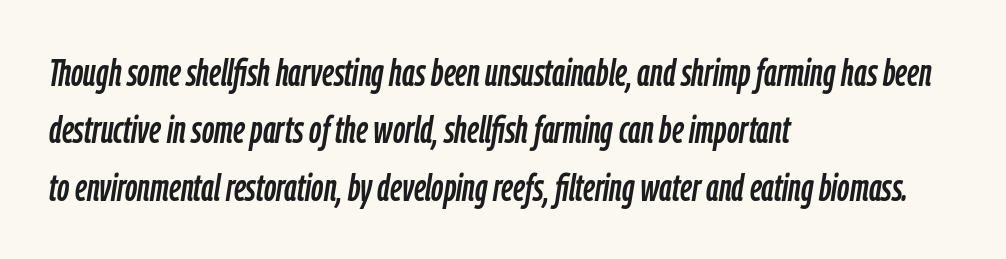
{"italic": "yes", "lean": "right", "slant_degrees": 9, "width": "condensed", "stroke_contrast": "low", "x_height": "medium", "monospaced": "no", "underline": "no", "align": "left", "line_spacing": "normal", "line_spacing_ratio": 1.51, "letter_spacing": "normal", "letter_spacing_em": 0.0, "glyph_px": 38}
